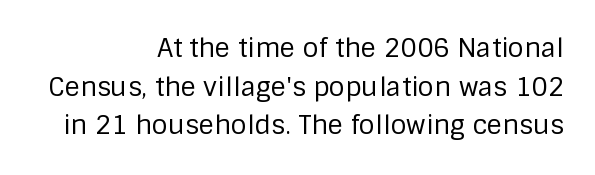
The font is comparable to plain body text, perhaps lighter. Rendered with straight, roman letterforms. Leading: standard. Underline: absent. Tracking here is standard; glyphs follow each other at the usual distance.
